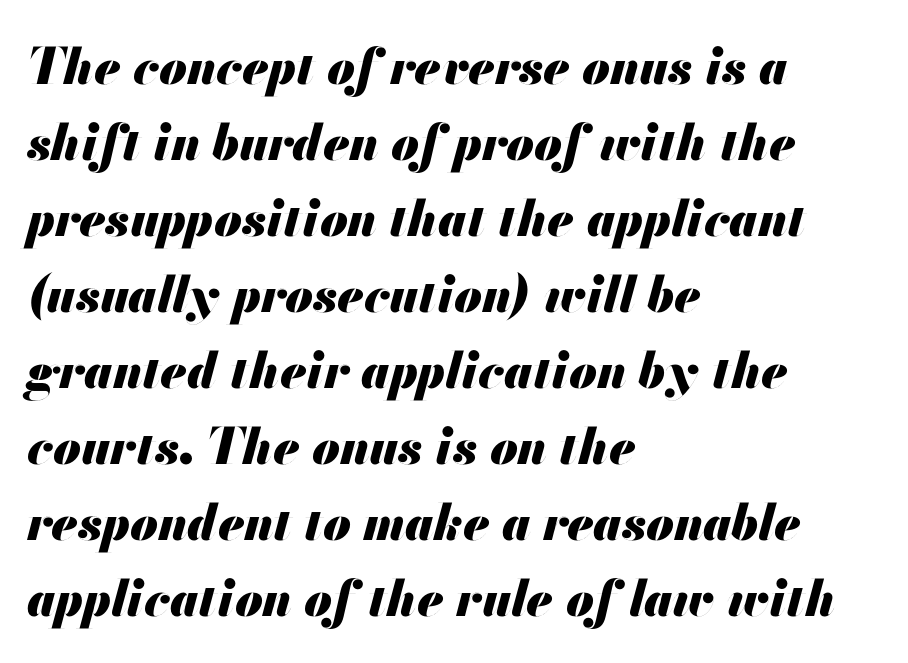
Q: Is the text bold? A: Yes.
Q: Is the text italic (slanted)? A: Yes, it leans right by about 13 degrees.
Q: Is the text underlined? A: No.
Q: How is the paragraph aligned? A: Left-aligned.
Q: Is the spacing between letters normal or unusually wide? A: Normal.
Q: Is the spacing between lines tight, normal or loose? A: Normal.
Q: Width (condensed, normal, or wide)? A: Normal.
Q: Stroke contrast? A: Medium.
Q: x-height? A: Small.
Q: Monospaced? A: No.
